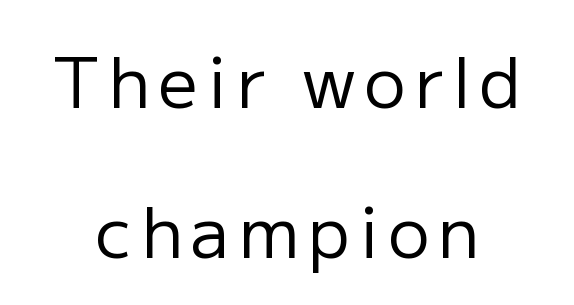
Q: Is the text bold? A: No.
Q: Is the text italic (slanted)? A: No, it is upright.
Q: Is the typeface a serif or a sans-serif typeface? A: Sans-serif.
Q: Is the text underlined? A: No.
Q: How is the paragraph aligned? A: Centered.
Q: Is the spacing between lines tight, normal or loose? A: Loose.
Q: Width (condensed, normal, or wide)? A: Normal.
Q: Stroke contrast? A: Low.
Q: x-height? A: Medium.
Q: Monospaced? A: No.
